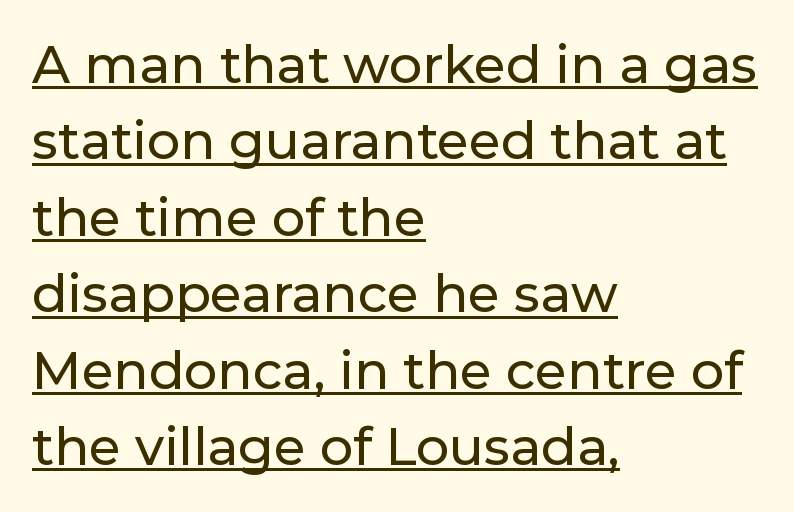
Q: Is the text italic (slanted)? A: No, it is upright.
Q: Is the typeface a serif or a sans-serif typeface? A: Sans-serif.
Q: Is the text underlined? A: Yes.
Q: How is the paragraph aligned? A: Left-aligned.
Q: Is the spacing between letters normal or unusually wide? A: Normal.
Q: Is the spacing between lines tight, normal or loose? A: Normal.
Q: Width (condensed, normal, or wide)? A: Normal.
Q: Stroke contrast? A: Low.
Q: x-height? A: Medium.
Q: Monospaced? A: No.
